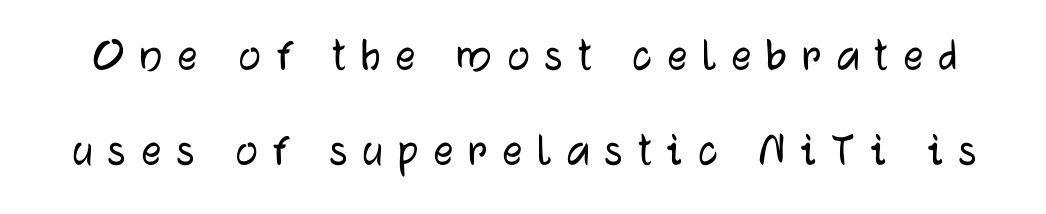
The image shows 49 px sans-serif type, upright; set loose line spacing (1.93x), unusually wide letter spacing (+0.31 em), not underlined; low stroke contrast and a medium x-height.
